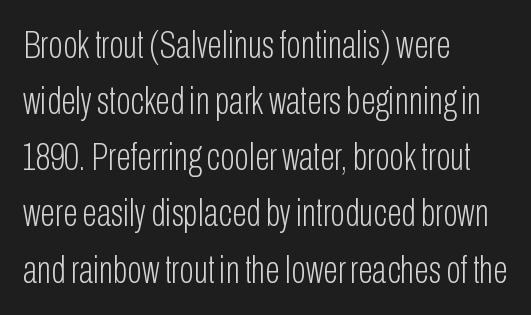
Q: Is the text bold? A: No.
Q: Is the text italic (slanted)? A: No, it is upright.
Q: Is the typeface a serif or a sans-serif typeface? A: Sans-serif.
Q: Is the text underlined? A: No.
Q: How is the paragraph aligned? A: Left-aligned.
Q: Is the spacing between letters normal or unusually wide? A: Normal.
Q: Is the spacing between lines tight, normal or loose? A: Normal.
Q: Width (condensed, normal, or wide)? A: Condensed.
Q: Stroke contrast? A: Low.
Q: x-height? A: Medium.
Q: Monospaced? A: No.
